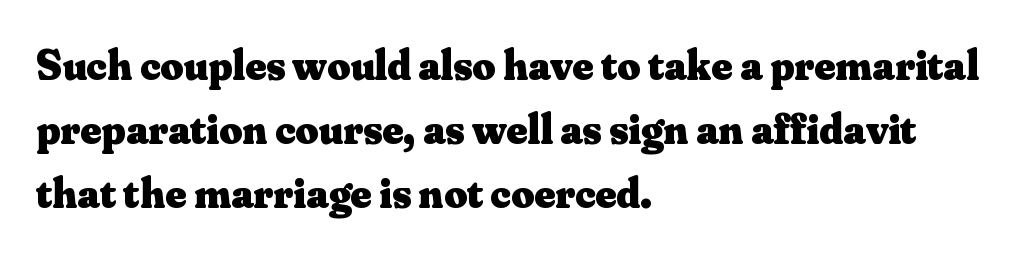
Q: Is the text bold? A: Yes.
Q: Is the text italic (slanted)? A: No, it is upright.
Q: Is the typeface a serif or a sans-serif typeface? A: Serif.
Q: Is the text underlined? A: No.
Q: How is the paragraph aligned? A: Left-aligned.
Q: Is the spacing between letters normal or unusually wide? A: Normal.
Q: Is the spacing between lines tight, normal or loose? A: Normal.
Q: Width (condensed, normal, or wide)? A: Normal.
Q: Stroke contrast? A: Medium.
Q: x-height? A: Small.
Q: Monospaced? A: No.
